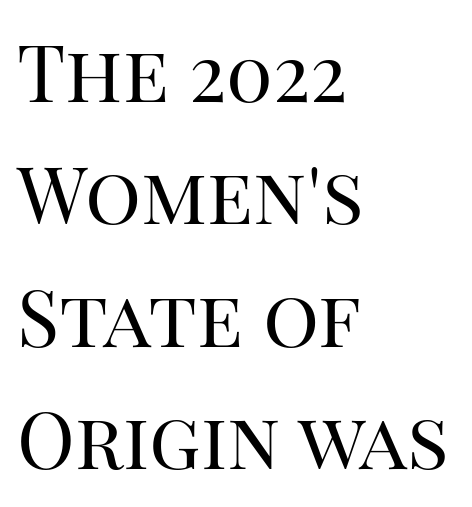
The image shows 78 px regular-weight serif type, upright; set left-aligned, normal line spacing (1.57x), normal letter spacing, not underlined; high stroke contrast and a large x-height.
